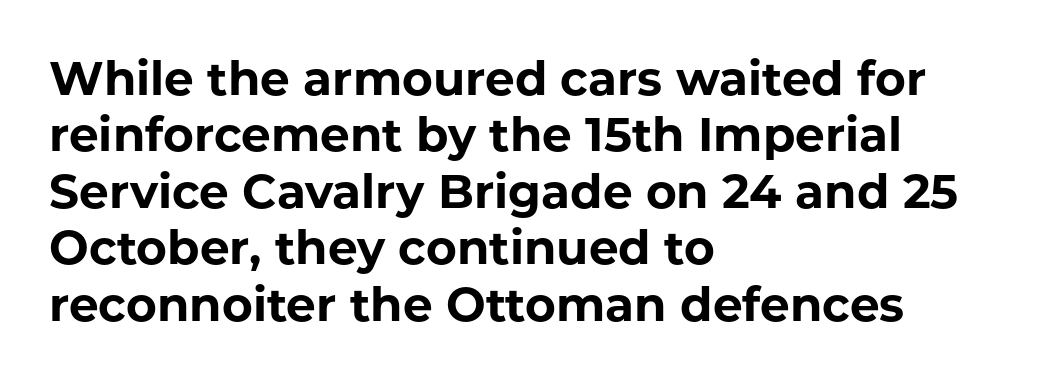
Think of a printed novel: that variable character pitch is what you see here. Characters follow at the spacing the type designer built in. Underline: absent. Weight: bold.
